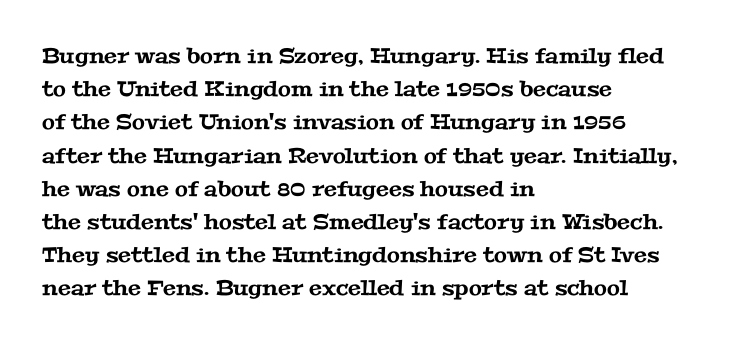
Decoration check: the copy has no underline. These lines are set flush left with a ragged right edge. A typesetter would call this leading conventional body-copy spacing. Caption: standard tracking, unaltered.
